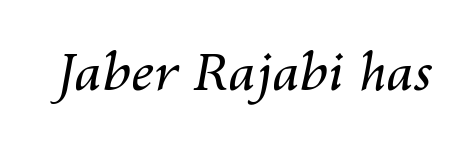
The image shows 52 px regular-weight type, italic (leaning right); set normal letter spacing, not underlined; medium stroke contrast and a medium x-height.
